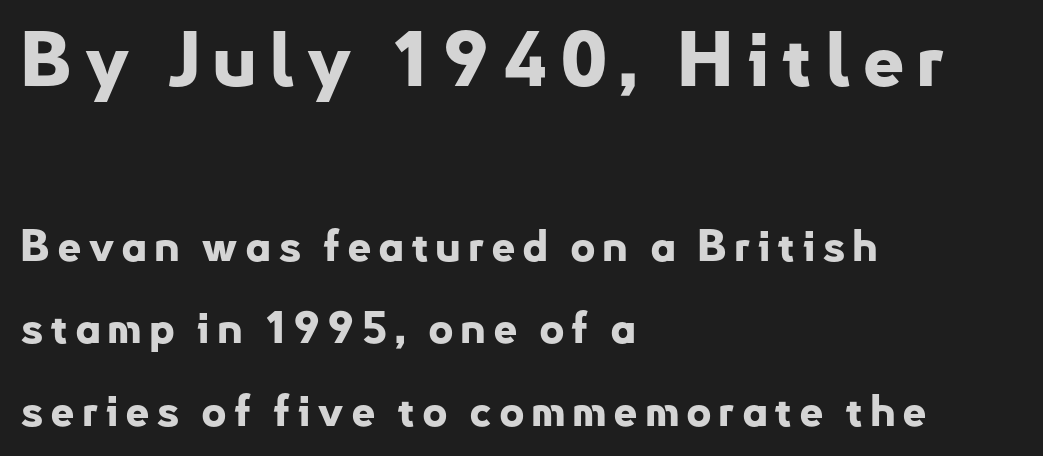
{"serif": "no", "italic": "no", "bold": "yes", "weight": "bold", "width": "normal", "stroke_contrast": "low", "x_height": "small", "monospaced": "no", "underline": "no", "align": "left", "line_spacing": "loose", "line_spacing_ratio": 1.91, "larger_block": "first", "size_ratio": 1.74, "glyph_px": 75}
